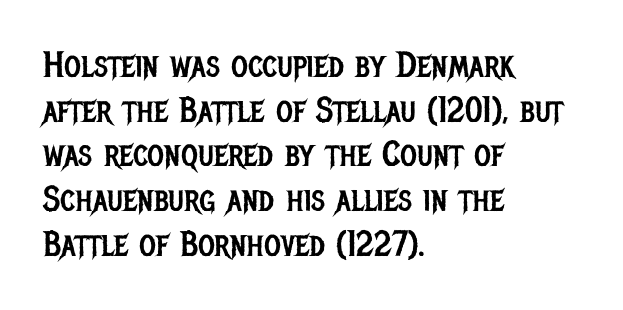
Q: Is the text bold? A: No.
Q: Is the text italic (slanted)? A: No, it is upright.
Q: Is the typeface a serif or a sans-serif typeface? A: Sans-serif.
Q: Is the text underlined? A: No.
Q: How is the paragraph aligned? A: Left-aligned.
Q: Is the spacing between letters normal or unusually wide? A: Normal.
Q: Width (condensed, normal, or wide)? A: Condensed.
Q: Stroke contrast? A: Low.
Q: x-height? A: Large.
Q: Monospaced? A: No.
